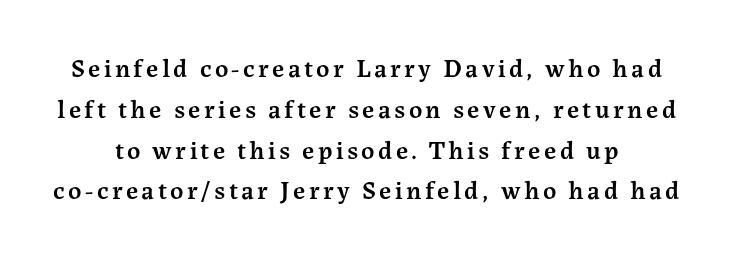
Q: Is the text bold? A: Semi-bold.
Q: Is the text italic (slanted)? A: No, it is upright.
Q: Is the text underlined? A: No.
Q: Is the spacing between lines tight, normal or loose? A: Normal.
